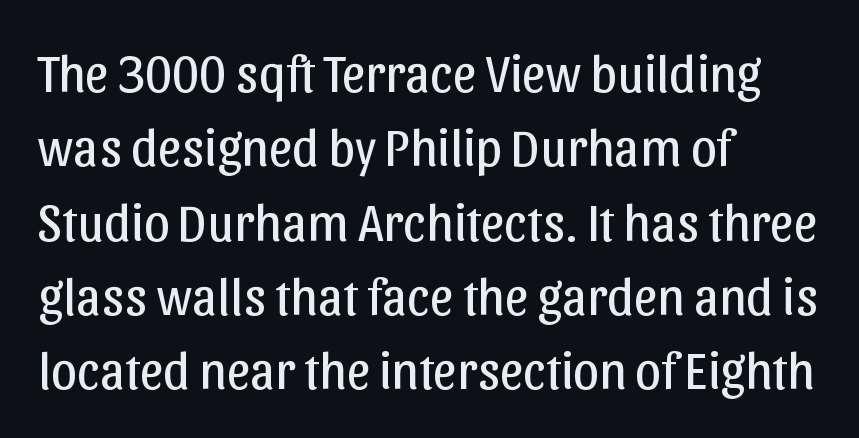
Q: Is the text bold? A: No.
Q: Is the text italic (slanted)? A: No, it is upright.
Q: Is the typeface a serif or a sans-serif typeface? A: Sans-serif.
Q: Is the text underlined? A: No.
Q: How is the paragraph aligned? A: Left-aligned.
Q: Is the spacing between letters normal or unusually wide? A: Normal.
Q: Is the spacing between lines tight, normal or loose? A: Normal.
Q: Width (condensed, normal, or wide)? A: Normal.
Q: Stroke contrast? A: Low.
Q: x-height? A: Medium.
Q: Monospaced? A: No.
